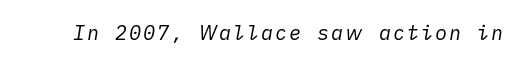
{"italic": "yes", "lean": "right", "slant_degrees": 10, "bold": "no", "underline": "no", "glyph_px": 20}
